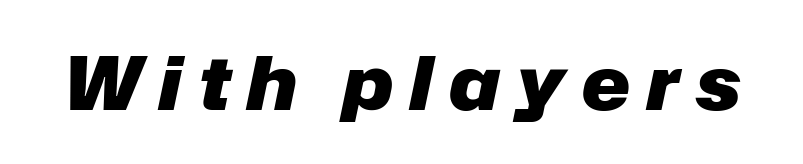
{"italic": "yes", "lean": "right", "slant_degrees": 12, "bold": "yes", "weight": "heavy", "width": "normal", "stroke_contrast": "low", "x_height": "medium", "monospaced": "no", "underline": "no", "letter_spacing": "wide", "letter_spacing_em": 0.23, "glyph_px": 73}
